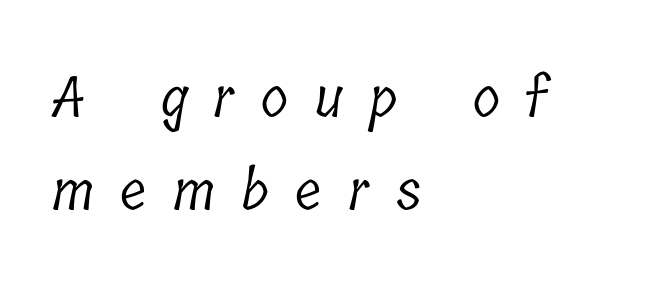
{"serif": "yes", "bold": "no", "weight": "light", "width": "condensed", "stroke_contrast": "low", "x_height": "medium", "monospaced": "no", "underline": "no", "align": "left", "line_spacing": "normal", "line_spacing_ratio": 1.66, "letter_spacing": "wide", "letter_spacing_em": 0.47, "glyph_px": 56}
